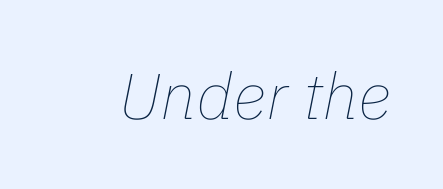
Q: Is the text bold? A: No.
Q: Is the text italic (slanted)? A: Yes, it leans right by about 11 degrees.
Q: Is the text underlined? A: No.
Q: Is the spacing between letters normal or unusually wide? A: Normal.
Q: Width (condensed, normal, or wide)? A: Normal.
Q: Stroke contrast? A: Low.
Q: x-height? A: Medium.
Q: Monospaced? A: No.
